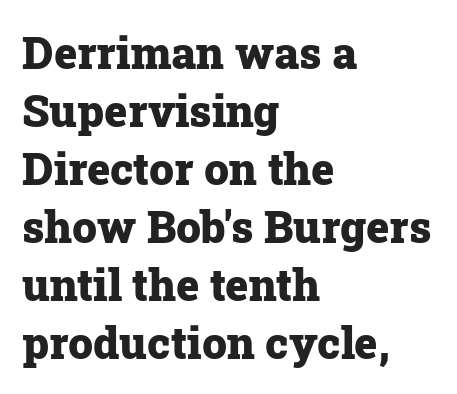
Q: Is the text bold? A: Yes.
Q: Is the text italic (slanted)? A: No, it is upright.
Q: Is the typeface a serif or a sans-serif typeface? A: Serif.
Q: Is the text underlined? A: No.
Q: How is the paragraph aligned? A: Left-aligned.
Q: Is the spacing between letters normal or unusually wide? A: Normal.
Q: Is the spacing between lines tight, normal or loose? A: Normal.
Q: Width (condensed, normal, or wide)? A: Normal.
Q: Stroke contrast? A: Low.
Q: x-height? A: Medium.
Q: Monospaced? A: No.
